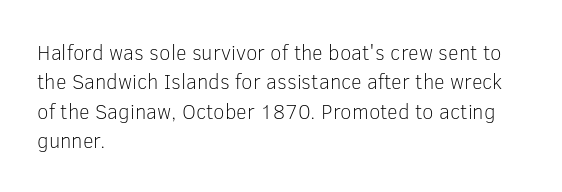
A clean baseline with only descenders dipping below it. If you drew a line through each stem, it would be perfectly vertical. Honestly, the row spacing looks completely unremarkable. Is this a heavy cut? Hardly; it is regular or lighter.
